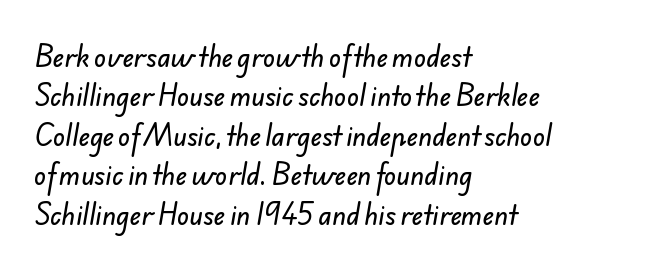
Q: Is the text underlined? A: No.
Q: How is the paragraph aligned? A: Left-aligned.
Q: Is the spacing between letters normal or unusually wide? A: Normal.
Q: Is the spacing between lines tight, normal or loose? A: Normal.
